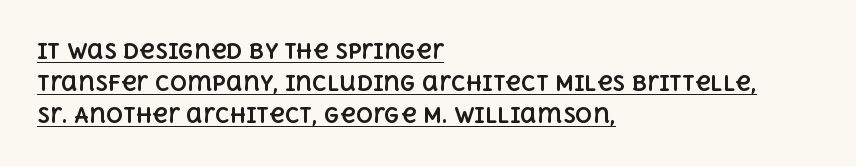
Compared with undecorated copy, this sample adds a rule below the words. This rendering uses left alignment, leaving the right contour irregular. Pretty heavy lettering here — definitely bold. Inter-character spacing is left at the font's built-in metrics. Vertical spacing — default.
